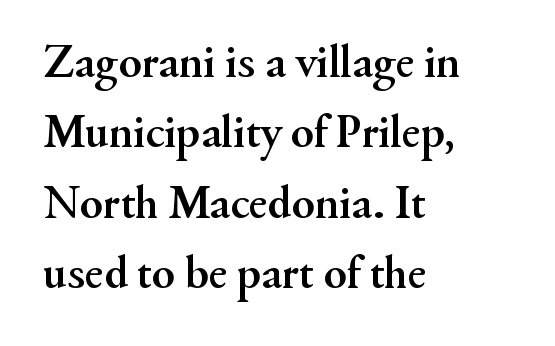
{"serif": "yes", "italic": "no", "bold": "yes", "weight": "semibold", "width": "normal", "stroke_contrast": "medium", "x_height": "small", "monospaced": "no", "underline": "no", "align": "left", "line_spacing": "normal", "line_spacing_ratio": 1.5, "letter_spacing": "normal", "letter_spacing_em": 0.0, "glyph_px": 47}
